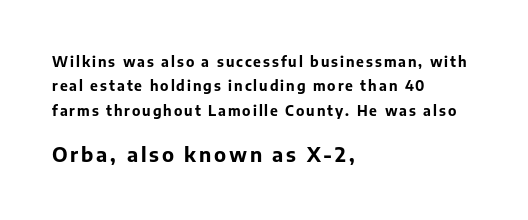
The image shows 20 px bold type, upright; set left-aligned, line spacing 1.74x, not underlined; the second (bottom) block is 1.43x larger.
